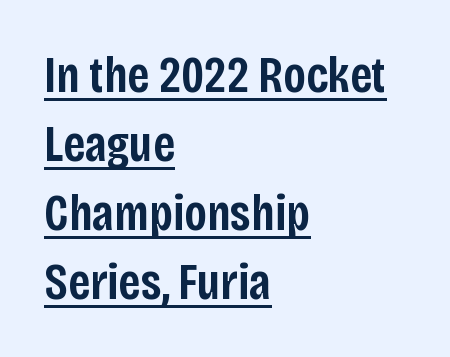
The image shows 51 px semibold, condensed sans-serif type, upright; set left-aligned, normal line spacing (1.35x), normal letter spacing, underlined; low stroke contrast and a large x-height.
